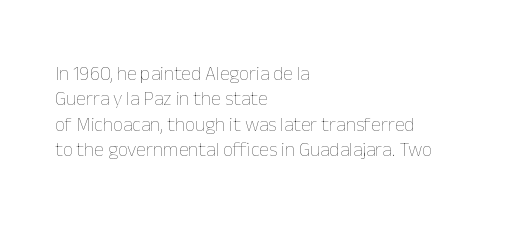
The rows are spaced the way most documents space them. Weight: in the light-to-regular range. Each word holds together tightly as a unit, with standard inter-letter gaps. Nobody drew a line under any word here.
